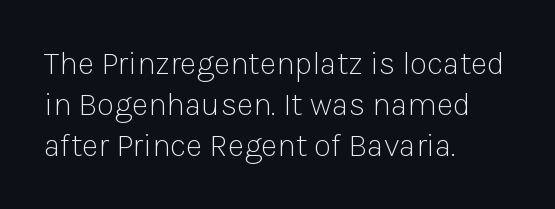
The image shows 32 px light sans-serif type, upright; set left-aligned, normal line spacing (1.28x), normal letter spacing, not underlined; low stroke contrast and a medium x-height.
